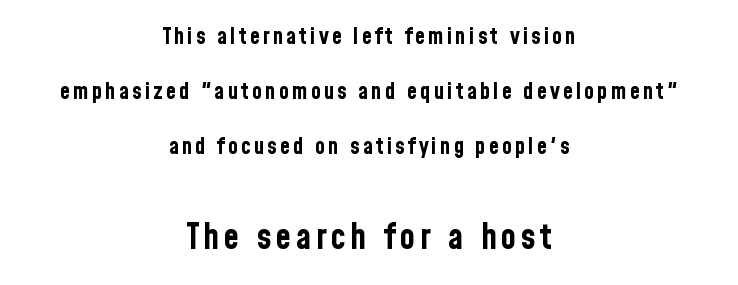
Q: Is the text bold? A: Yes.
Q: Is the text italic (slanted)? A: No, it is upright.
Q: Is the typeface a serif or a sans-serif typeface? A: Sans-serif.
Q: Is the text underlined? A: No.
Q: How is the paragraph aligned? A: Centered.
Q: Is the spacing between lines tight, normal or loose? A: Loose.
Q: Which block of text is set in a larger size, the first (top) or the second (bottom)? A: The second (bottom) one.
Q: Width (condensed, normal, or wide)? A: Condensed.
Q: Stroke contrast? A: Low.
Q: x-height? A: Medium.
Q: Monospaced? A: No.
